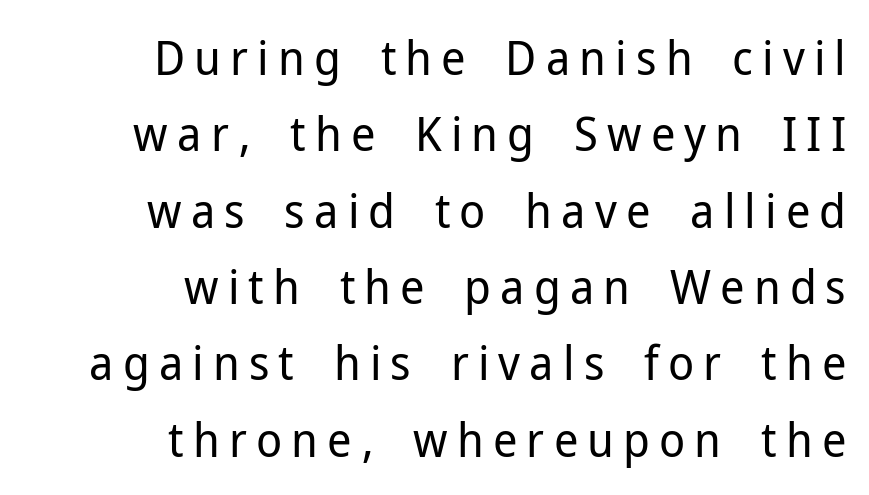
The image shows 48 px regular-weight sans-serif type, upright; set right-aligned, normal line spacing (1.59x), not underlined; low stroke contrast and a medium x-height.
